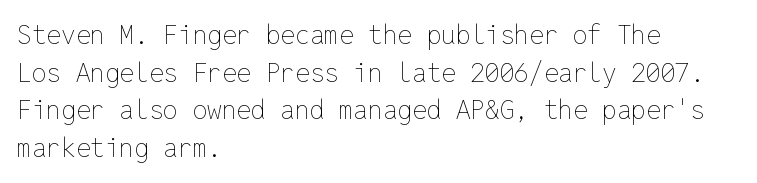
{"italic": "no", "bold": "no", "underline": "no", "align": "left", "line_spacing": "normal", "line_spacing_ratio": 1.45, "letter_spacing": "normal", "letter_spacing_em": 0.0, "glyph_px": 26}
